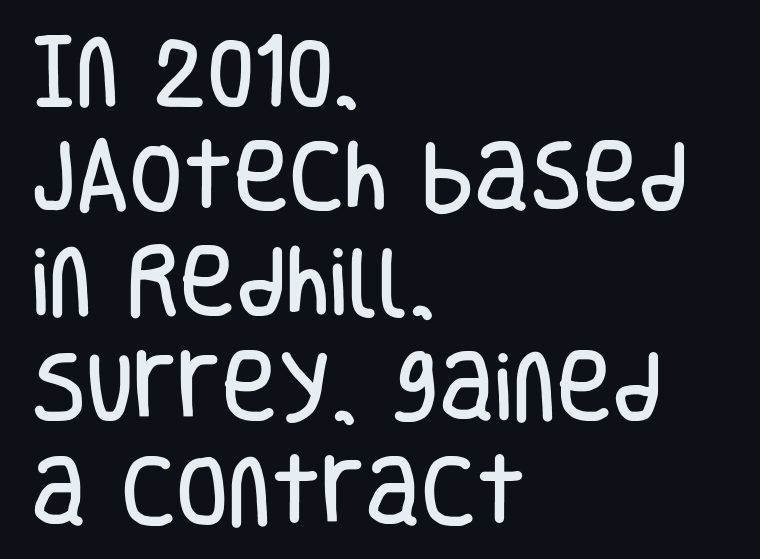
The image shows 76 px condensed sans-serif type, upright; set left-aligned, normal line spacing (1.38x), normal letter spacing, not underlined; low stroke contrast and a large x-height.
